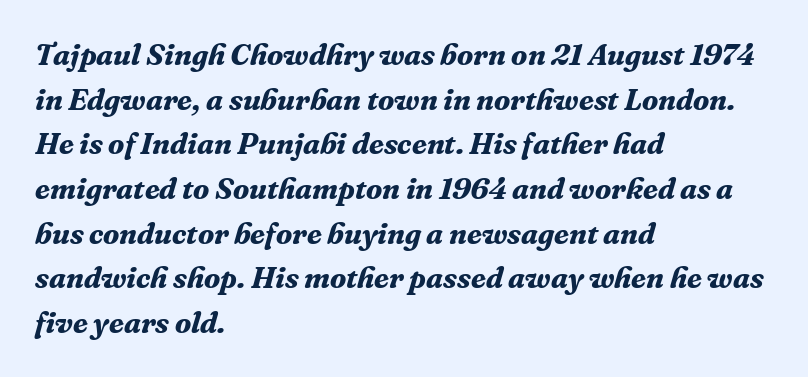
Q: Is the text bold? A: Yes.
Q: Is the text italic (slanted)? A: Yes, it leans right by about 16 degrees.
Q: Is the typeface a serif or a sans-serif typeface? A: Serif.
Q: Is the text underlined? A: No.
Q: How is the paragraph aligned? A: Left-aligned.
Q: Is the spacing between letters normal or unusually wide? A: Normal.
Q: Is the spacing between lines tight, normal or loose? A: Normal.
Q: Width (condensed, normal, or wide)? A: Normal.
Q: Stroke contrast? A: Medium.
Q: x-height? A: Medium.
Q: Monospaced? A: No.
